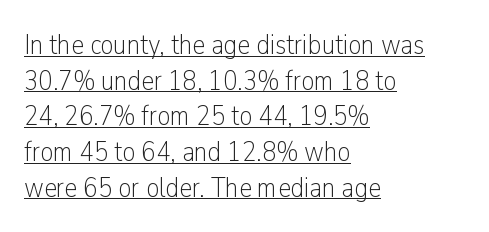
Q: Is the text bold? A: No.
Q: Is the text italic (slanted)? A: No, it is upright.
Q: Is the typeface a serif or a sans-serif typeface? A: Sans-serif.
Q: Is the text underlined? A: Yes.
Q: How is the paragraph aligned? A: Left-aligned.
Q: Is the spacing between letters normal or unusually wide? A: Normal.
Q: Width (condensed, normal, or wide)? A: Condensed.
Q: Stroke contrast? A: Low.
Q: x-height? A: Medium.
Q: Monospaced? A: No.
